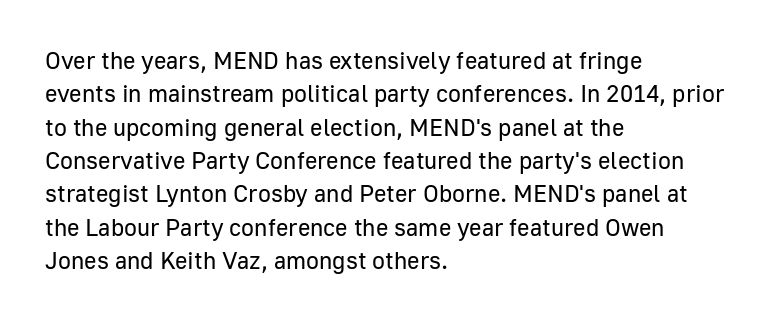
The letterforms sit at book weight or below. Posture: straight, roman, zero tilt. Tracking value appears to be zero — textbook default spacing. The passage shown stacks its lines at a standard gap. Is the block centered? No — it sits flush against the left margin. The foot of each line stays bare and open.
